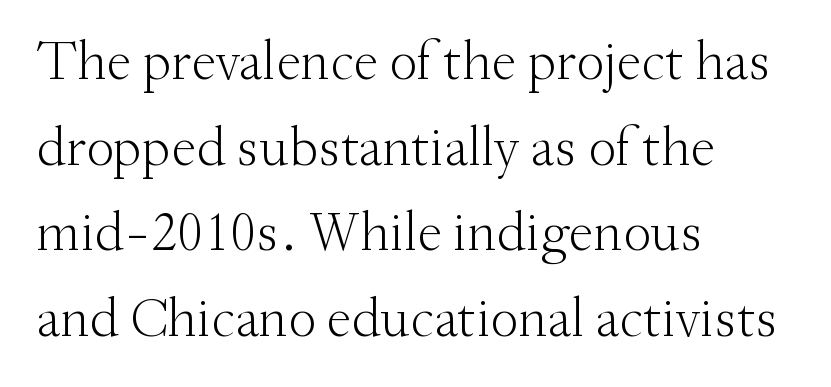
The image shows 56 px light serif type, upright; set left-aligned, normal line spacing (1.53x), normal letter spacing, not underlined; medium stroke contrast and a small x-height.
